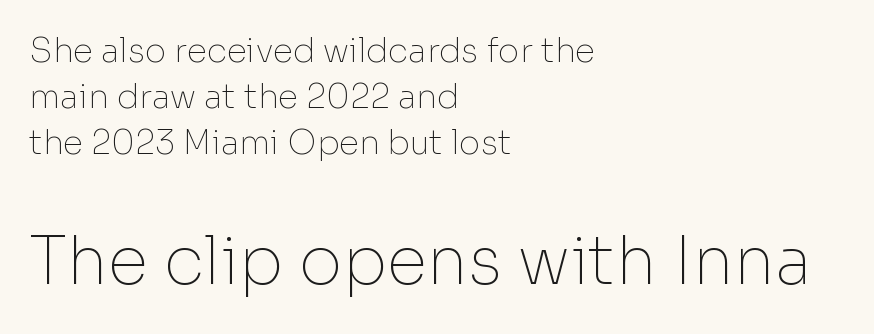
{"serif": "no", "italic": "no", "bold": "no", "weight": "thin", "width": "normal", "stroke_contrast": "low", "x_height": "medium", "monospaced": "no", "underline": "no", "align": "left", "line_spacing": "normal", "line_spacing_ratio": 1.39, "letter_spacing": "normal", "letter_spacing_em": 0.0, "larger_block": "second", "size_ratio": 2.0, "glyph_px": 66}
